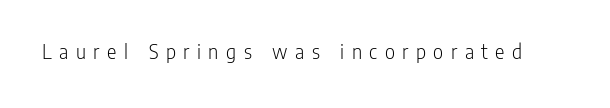
The image shows 22 px text type, upright; set unusually wide letter spacing (+0.34 em), not underlined.
